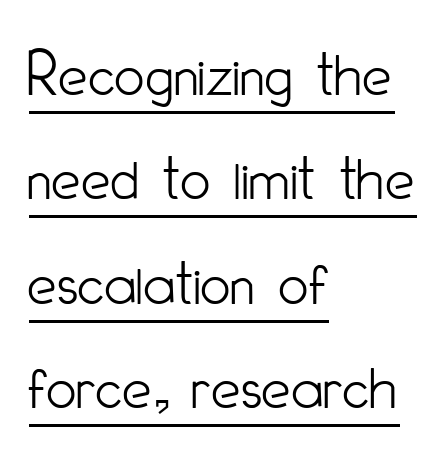
Q: Is the text bold? A: No.
Q: Is the text italic (slanted)? A: No, it is upright.
Q: Is the typeface a serif or a sans-serif typeface? A: Sans-serif.
Q: Is the text underlined? A: Yes.
Q: How is the paragraph aligned? A: Left-aligned.
Q: Is the spacing between letters normal or unusually wide? A: Normal.
Q: Is the spacing between lines tight, normal or loose? A: Normal.
Q: Width (condensed, normal, or wide)? A: Condensed.
Q: Stroke contrast? A: Low.
Q: x-height? A: Small.
Q: Monospaced? A: No.
